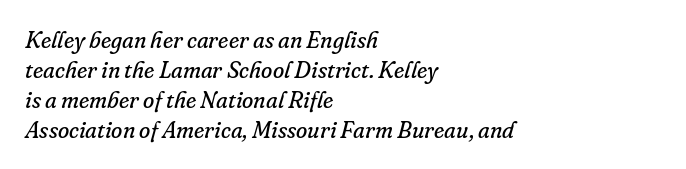
Q: Is the text bold? A: No.
Q: Is the text italic (slanted)? A: Yes, it leans right by about 16 degrees.
Q: Is the text underlined? A: No.
Q: How is the paragraph aligned? A: Left-aligned.
Q: Is the spacing between letters normal or unusually wide? A: Normal.
Q: Is the spacing between lines tight, normal or loose? A: Normal.
